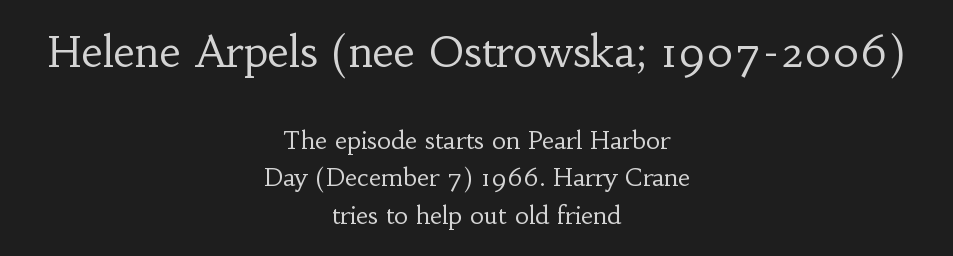
{"serif": "yes", "italic": "no", "bold": "no", "weight": "regular", "width": "normal", "stroke_contrast": "low", "x_height": "small", "monospaced": "no", "underline": "no", "align": "center", "line_spacing": "normal", "line_spacing_ratio": 1.57, "letter_spacing": "normal", "letter_spacing_em": 0.0, "larger_block": "first", "size_ratio": 1.75, "glyph_px": 42}
